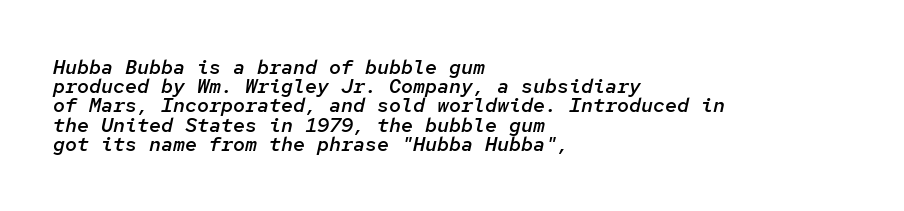
The image shows 20 px text type, italic (leaning right); set left-aligned, tight line spacing (0.96x), normal letter spacing, not underlined.
